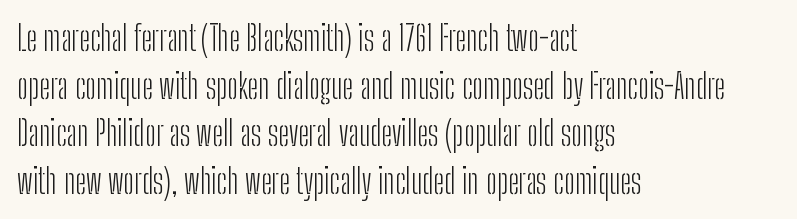
Think standard paragraph weight, or any step lighter than that. Spacing verdict: proportional, widths tailored to each character. The font family rendered here belongs to the sans-serif group. Does the lettering tilt? It doesn't — this is upright. This rendering uses left alignment, leaving the right contour irregular. The block of text has a typical density, with ordinary space between rows.
